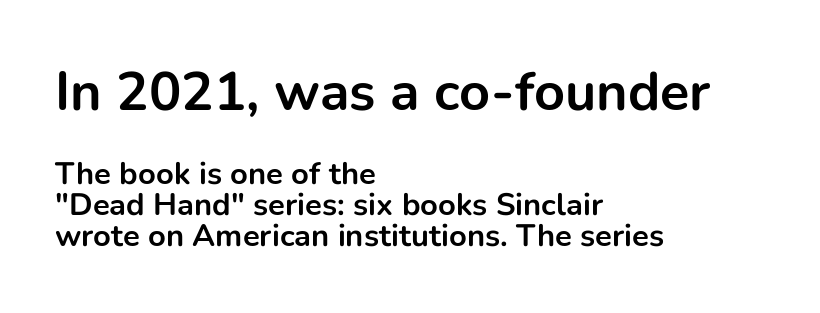
{"serif": "no", "italic": "no", "bold": "yes", "weight": "bold", "width": "normal", "stroke_contrast": "low", "x_height": "medium", "monospaced": "no", "underline": "no", "align": "left", "line_spacing": "tight", "line_spacing_ratio": 1.0, "letter_spacing": "normal", "letter_spacing_em": 0.0, "larger_block": "first", "size_ratio": 1.74, "glyph_px": 54}
